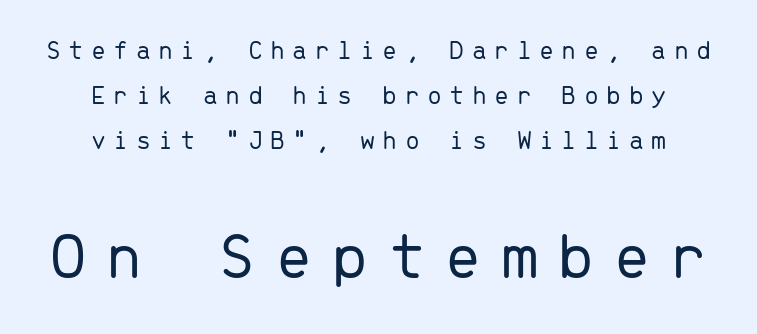
{"serif": "no", "italic": "no", "bold": "no", "weight": "light", "width": "normal", "stroke_contrast": "low", "x_height": "medium", "monospaced": "yes", "underline": "no", "align": "center", "line_spacing": "normal", "line_spacing_ratio": 1.66, "letter_spacing": "wide", "letter_spacing_em": 0.27, "larger_block": "second", "size_ratio": 2.52, "glyph_px": 68}
